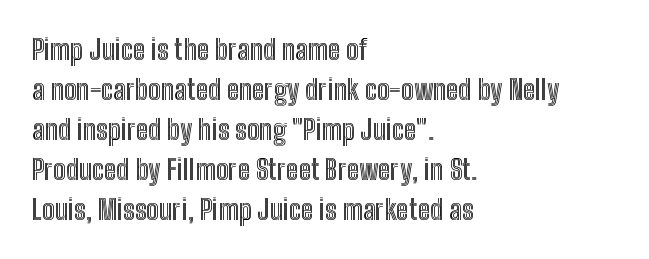
{"italic": "no", "width": "condensed", "x_height": "medium", "monospaced": "no", "underline": "no", "align": "left", "line_spacing": "normal", "line_spacing_ratio": 1.43, "letter_spacing": "normal", "letter_spacing_em": 0.0, "glyph_px": 28}
